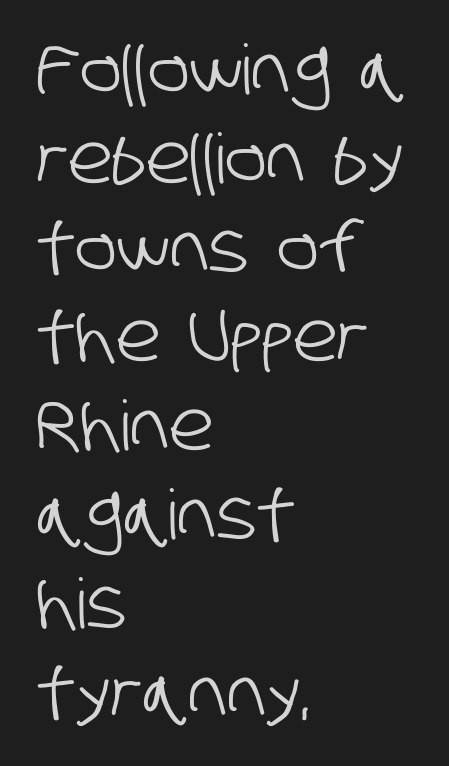
The image shows 69 px condensed sans-serif type; set left-aligned, normal line spacing (1.29x), normal letter spacing, not underlined; low stroke contrast and a large x-height.
